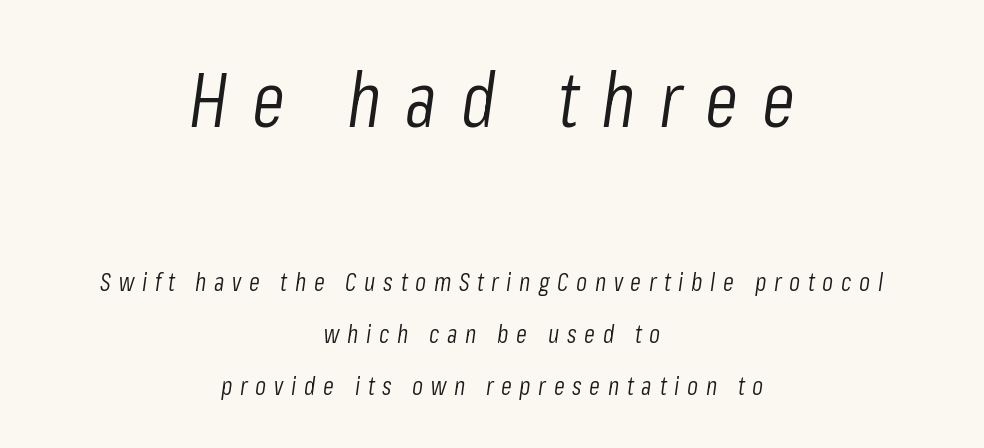
Reading down the column, the eye jumps a long way to each next line. This sample has the flowing, uneven cadence of proportional lettering. Only glyphs here, with clear space below each row. The font's italic variant was chosen for this text.
